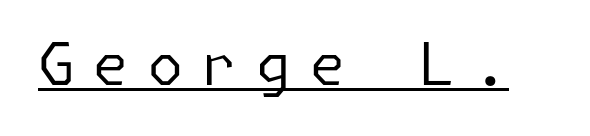
{"serif": "no", "italic": "no", "bold": "no", "weight": "regular", "width": "normal", "stroke_contrast": "low", "x_height": "medium", "underline": "yes", "letter_spacing": "wide", "letter_spacing_em": 0.3, "glyph_px": 59}
